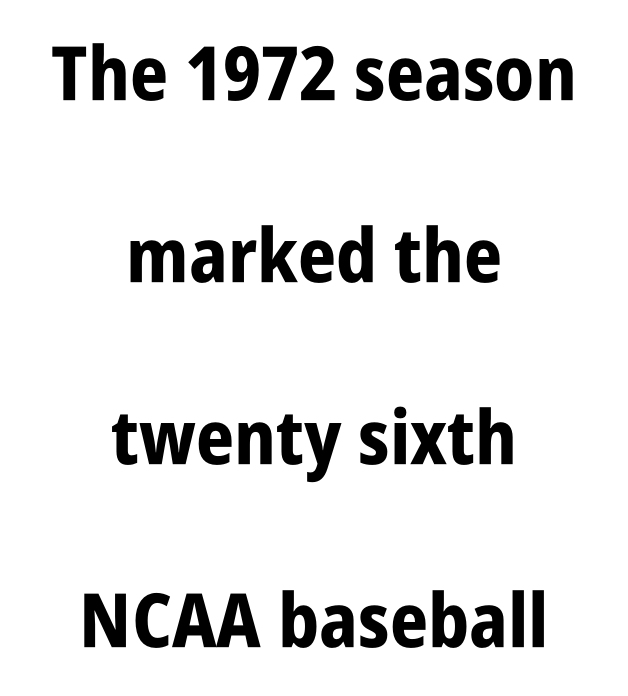
The image shows 75 px bold, condensed sans-serif type, upright; set centered, loose line spacing (2.43x), normal letter spacing, not underlined; low stroke contrast and a large x-height.
